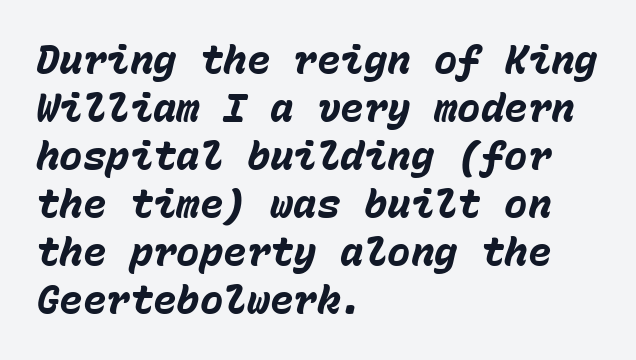
Monospaced: the letters line up in strict vertical columns. These lines keep a tight, regular rhythm from letter to letter. Is the block centered? No — it sits flush against the left margin. The passage shown leans; its letterforms are oblique.
